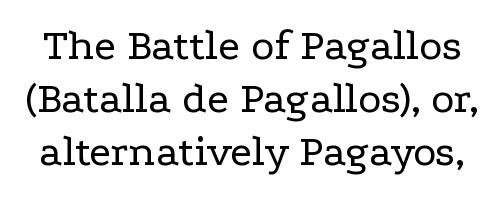
What stands out about the letter spacing? Nothing — it is the standard amount. Only glyphs here, with clear space below each row. Stems and bowls with no extra thickness — not bold. Vertical strokes here are truly vertical. The typeface chosen for these lines features serifs. Think of a printed novel: that variable character pitch is what you see here.
